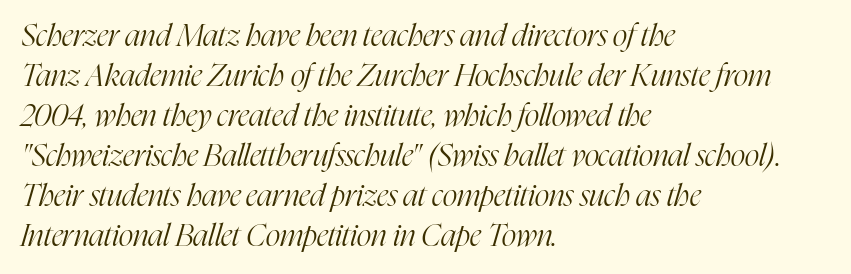
The image shows 31 px light, condensed serif type, italic (leaning right); set left-aligned, normal line spacing (1.29x), normal letter spacing, not underlined; high stroke contrast and a medium x-height.
